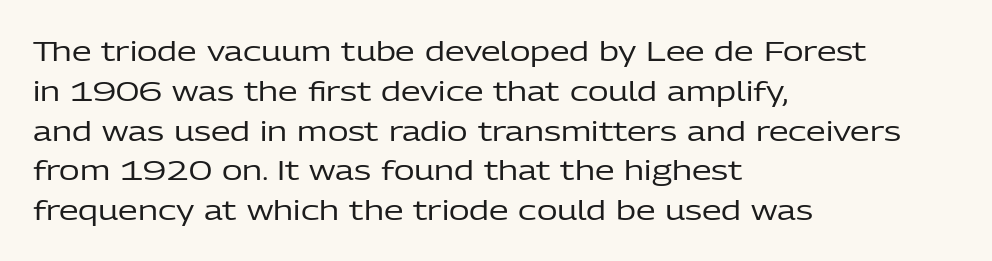
The lines sit at an ordinary, default distance from one another. This is roman type, the default non-slanted kind. You can tell from the bare stems that sans-serif type was used. Beneath every word, the page is bare.
